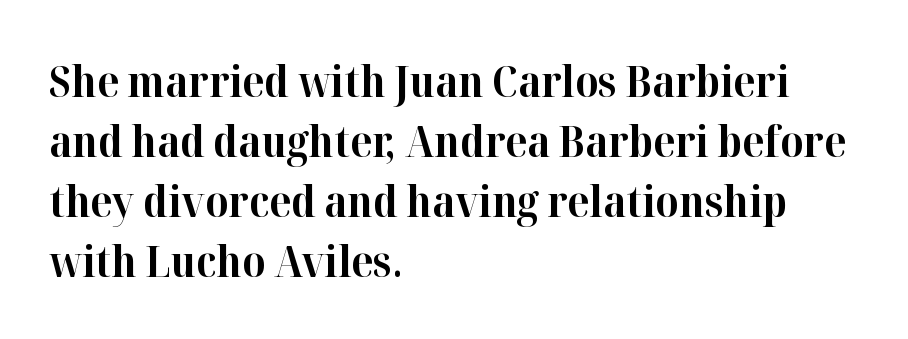
{"serif": "yes", "italic": "no", "bold": "yes", "weight": "bold", "width": "normal", "stroke_contrast": "high", "x_height": "medium", "monospaced": "no", "underline": "no", "align": "left", "line_spacing": "normal", "line_spacing_ratio": 1.36, "letter_spacing": "normal", "letter_spacing_em": 0.0, "glyph_px": 44}
